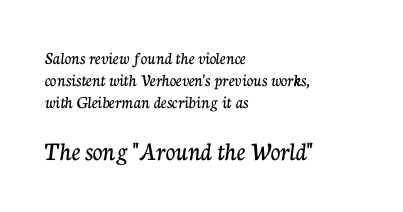
The image shows 27 px text type; set left-aligned, line spacing 1.21x, normal letter spacing, not underlined; the second (bottom) block is 1.5x larger.
